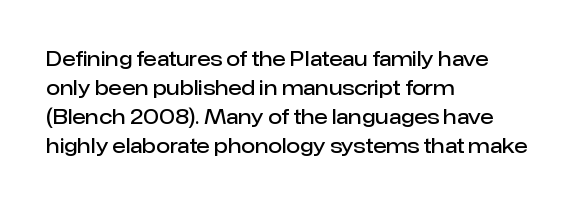
Q: Is the text bold? A: Semi-bold.
Q: Is the text italic (slanted)? A: No, it is upright.
Q: Is the text underlined? A: No.
Q: How is the paragraph aligned? A: Left-aligned.
Q: Is the spacing between letters normal or unusually wide? A: Normal.
Q: Is the spacing between lines tight, normal or loose? A: Normal.
